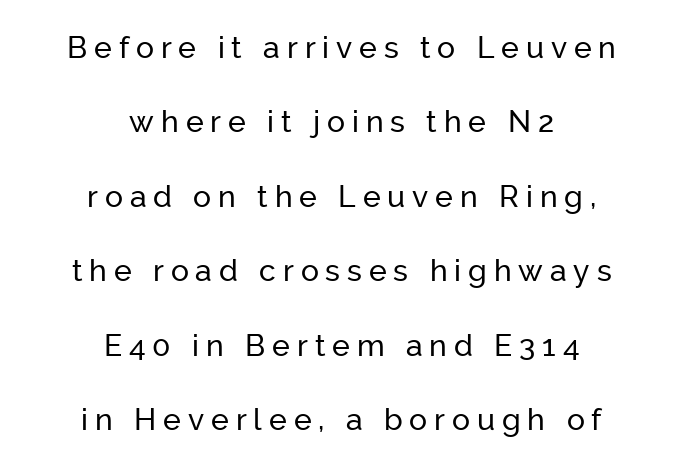
Caption: expanded tracking, letters set apart. Each letter keeps its own natural width here, so spacing adapts to shape. The letters carry no serifs — their stems end cleanly without finishing strokes. Has an underline been added? It has not. You can tell it's not italic because the verticals are truly vertical. Interline gaps are noticeably wide in this sample.
